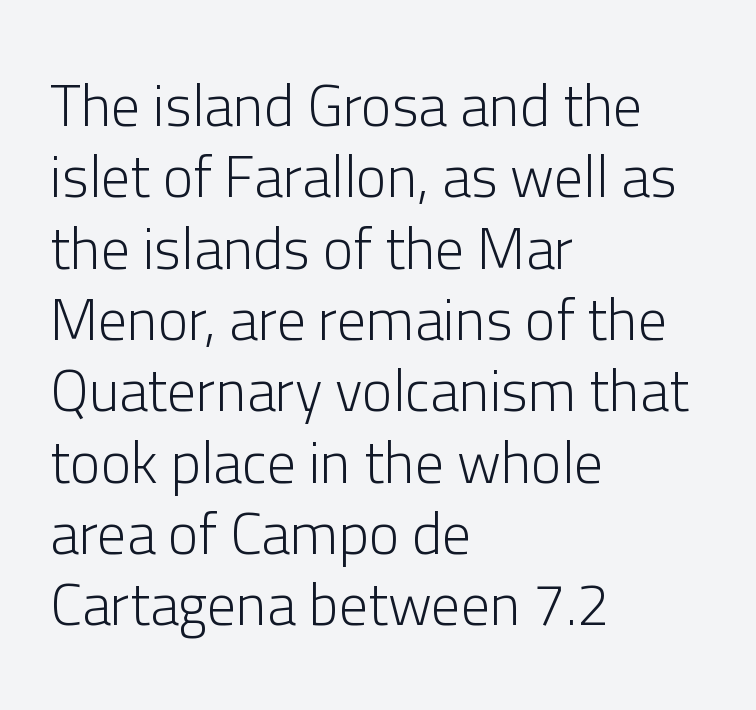
Q: Is the text bold? A: No.
Q: Is the text italic (slanted)? A: No, it is upright.
Q: Is the typeface a serif or a sans-serif typeface? A: Sans-serif.
Q: Is the text underlined? A: No.
Q: How is the paragraph aligned? A: Left-aligned.
Q: Is the spacing between letters normal or unusually wide? A: Normal.
Q: Width (condensed, normal, or wide)? A: Normal.
Q: Stroke contrast? A: Low.
Q: x-height? A: Medium.
Q: Monospaced? A: No.
